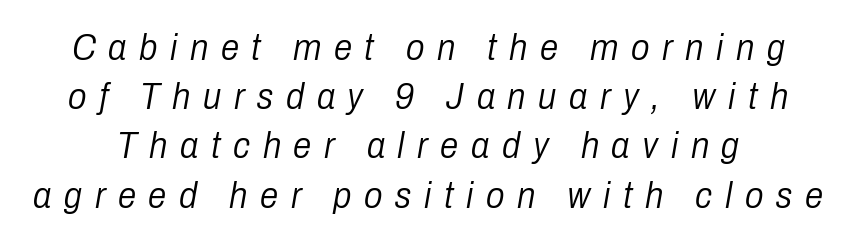
Q: Is the text bold? A: No.
Q: Is the text italic (slanted)? A: Yes, it leans right by about 10 degrees.
Q: Is the text underlined? A: No.
Q: Is the spacing between letters normal or unusually wide? A: Unusually wide.
Q: Is the spacing between lines tight, normal or loose? A: Normal.
Q: Width (condensed, normal, or wide)? A: Condensed.
Q: Stroke contrast? A: Low.
Q: x-height? A: Medium.
Q: Monospaced? A: No.
